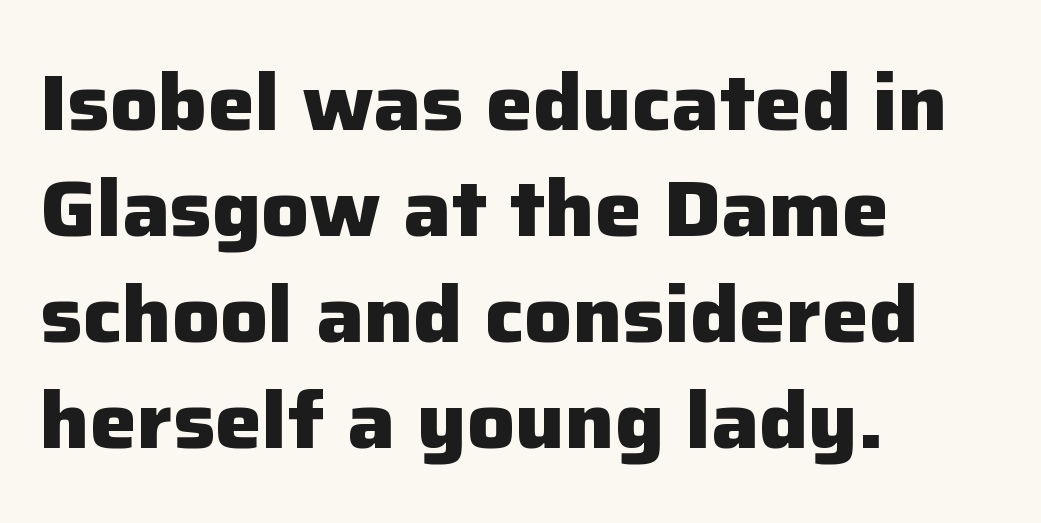
The image shows 79 px heavy sans-serif type, upright; set left-aligned, normal line spacing (1.34x), normal letter spacing, not underlined; low stroke contrast and a medium x-height.
